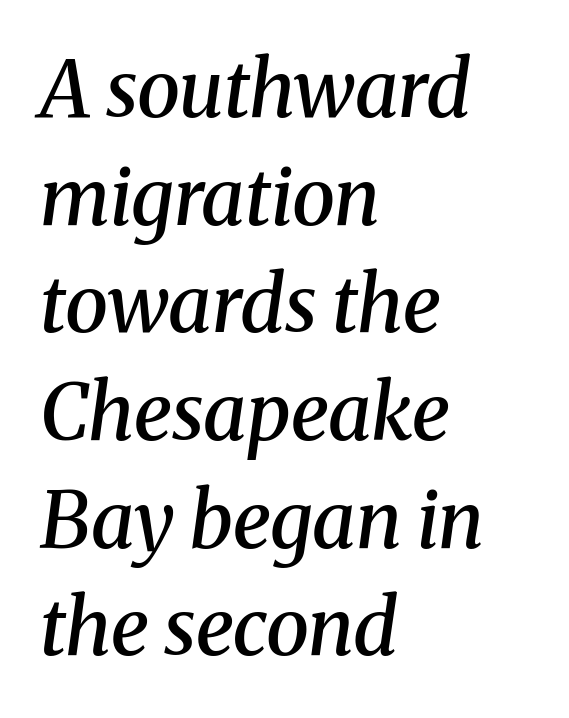
Q: Is the text bold? A: Semi-bold.
Q: Is the text italic (slanted)? A: Yes, it leans right by about 8 degrees.
Q: Is the typeface a serif or a sans-serif typeface? A: Serif.
Q: Is the text underlined? A: No.
Q: How is the paragraph aligned? A: Left-aligned.
Q: Is the spacing between letters normal or unusually wide? A: Normal.
Q: Is the spacing between lines tight, normal or loose? A: Normal.
Q: Width (condensed, normal, or wide)? A: Normal.
Q: Stroke contrast? A: Medium.
Q: x-height? A: Medium.
Q: Monospaced? A: No.
